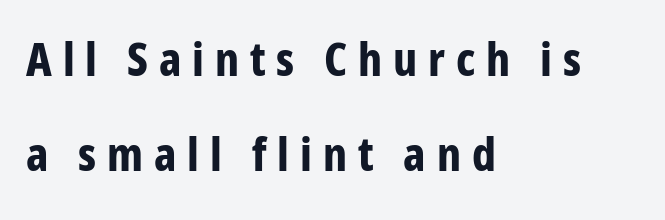
The image shows 47 px bold, condensed sans-serif type, upright; set left-aligned, loose line spacing (2.03x), unusually wide letter spacing (+0.23 em), not underlined; low stroke contrast and a medium x-height.
